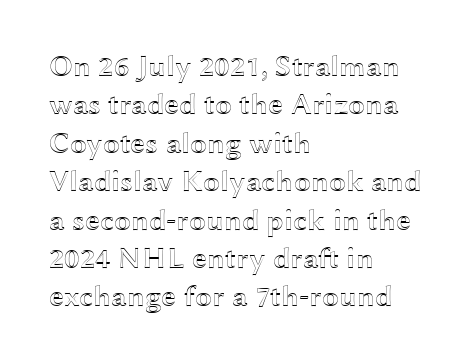
Q: Is the text italic (slanted)? A: No, it is upright.
Q: Is the text underlined? A: No.
Q: How is the paragraph aligned? A: Left-aligned.
Q: Is the spacing between letters normal or unusually wide? A: Normal.
Q: Is the spacing between lines tight, normal or loose? A: Normal.
Q: Width (condensed, normal, or wide)? A: Wide.
Q: x-height? A: Medium.
Q: Monospaced? A: No.
